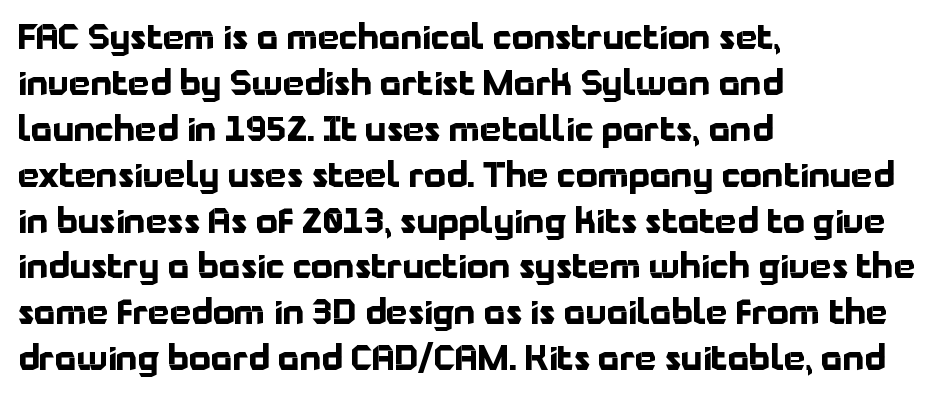
The image shows 34 px bold sans-serif type, upright; set left-aligned, normal line spacing (1.35x), normal letter spacing, not underlined; low stroke contrast and a medium x-height.
